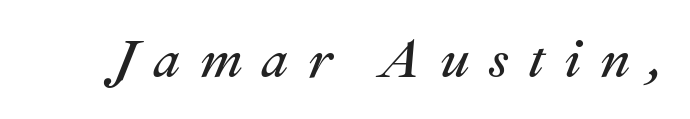
Q: Is the text bold? A: No.
Q: Is the text italic (slanted)? A: Yes, it leans right by about 22 degrees.
Q: Is the text underlined? A: No.
Q: Is the spacing between letters normal or unusually wide? A: Unusually wide.
Q: Width (condensed, normal, or wide)? A: Normal.
Q: Stroke contrast? A: Medium.
Q: x-height? A: Medium.
Q: Monospaced? A: No.
